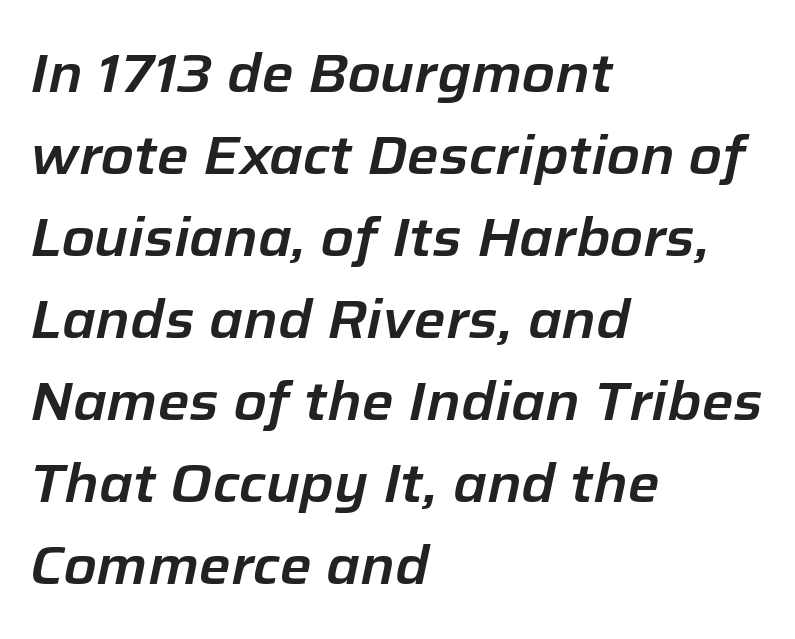
{"italic": "yes", "lean": "right", "slant_degrees": 12, "width": "normal", "stroke_contrast": "low", "x_height": "medium", "monospaced": "no", "underline": "no", "align": "left", "line_spacing": "normal", "line_spacing_ratio": 1.52, "letter_spacing": "normal", "letter_spacing_em": 0.0, "glyph_px": 54}
